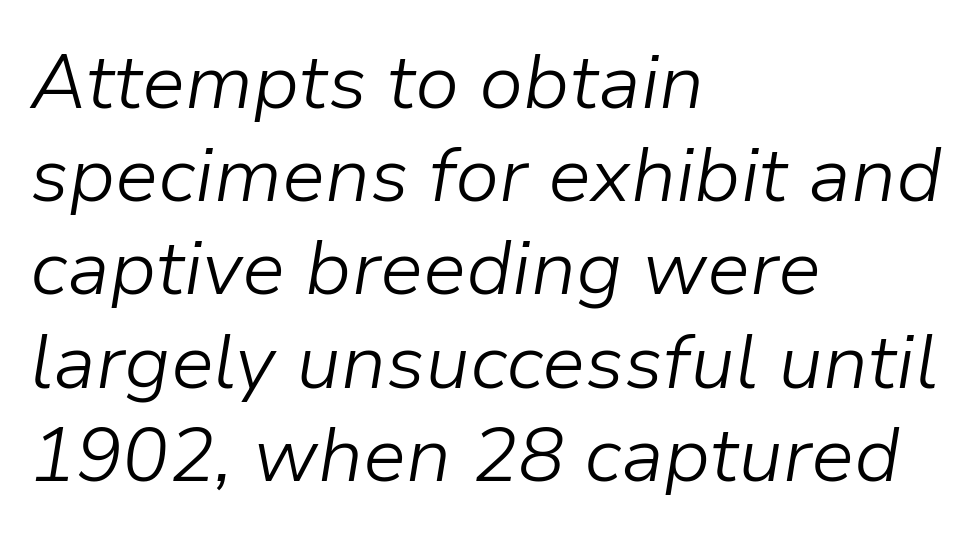
{"italic": "yes", "lean": "right", "slant_degrees": 9, "bold": "no", "weight": "light", "width": "normal", "stroke_contrast": "low", "x_height": "medium", "monospaced": "no", "underline": "no", "align": "left", "line_spacing_ratio": 1.21, "letter_spacing": "normal", "letter_spacing_em": 0.0, "glyph_px": 77}
